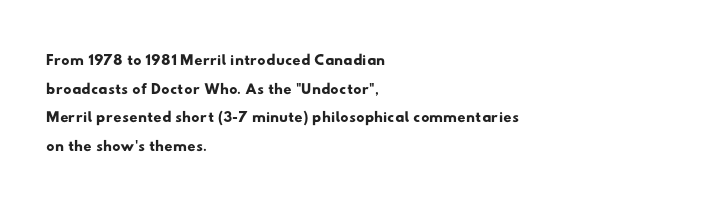
Q: Is the text underlined? A: No.
Q: How is the paragraph aligned? A: Left-aligned.
Q: Is the spacing between letters normal or unusually wide? A: Normal.
Q: Is the spacing between lines tight, normal or loose? A: Normal.
